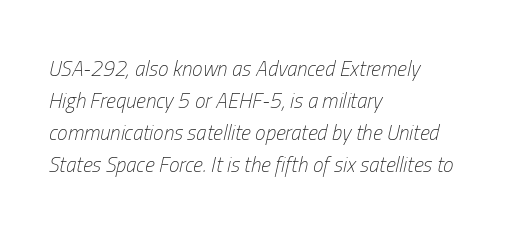
Q: Is the text bold? A: No.
Q: Is the text italic (slanted)? A: Yes, it leans right by about 13 degrees.
Q: Is the text underlined? A: No.
Q: How is the paragraph aligned? A: Left-aligned.
Q: Is the spacing between letters normal or unusually wide? A: Normal.
Q: Is the spacing between lines tight, normal or loose? A: Normal.
